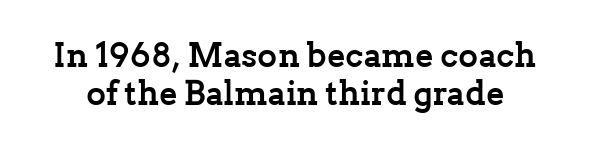
{"serif": "yes", "italic": "no", "bold": "yes", "weight": "semibold", "width": "normal", "stroke_contrast": "low", "x_height": "medium", "monospaced": "no", "underline": "no", "line_spacing": "tight", "line_spacing_ratio": 1.11, "letter_spacing": "normal", "letter_spacing_em": 0.0, "glyph_px": 34}
